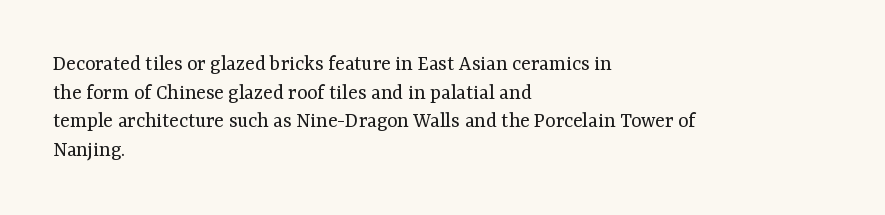
Q: Is the text bold? A: No.
Q: Is the text italic (slanted)? A: No, it is upright.
Q: Is the text underlined? A: No.
Q: How is the paragraph aligned? A: Left-aligned.
Q: Is the spacing between letters normal or unusually wide? A: Normal.
Q: Is the spacing between lines tight, normal or loose? A: Normal.
